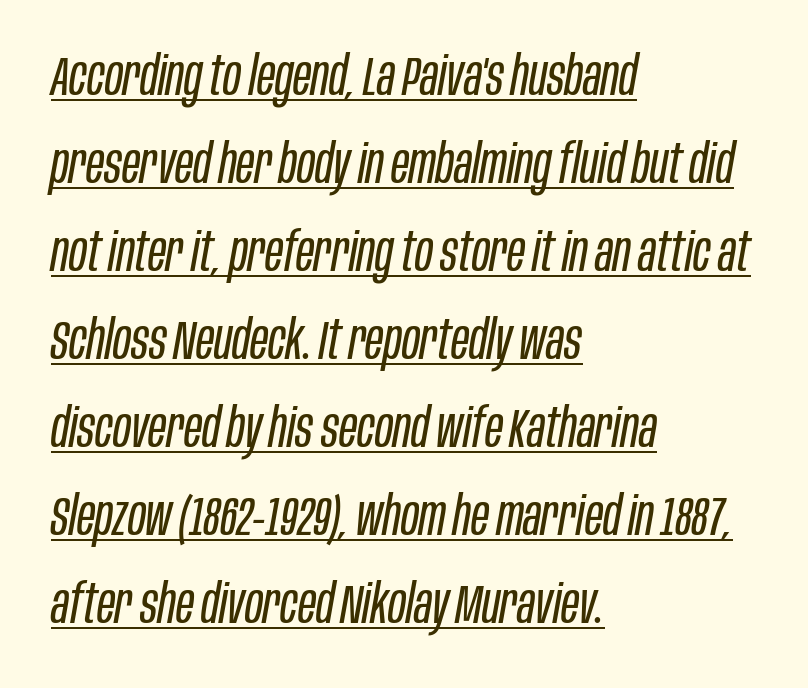
{"italic": "yes", "lean": "right", "slant_degrees": 10, "bold": "no", "weight": "regular", "width": "condensed", "stroke_contrast": "low", "x_height": "large", "monospaced": "no", "underline": "yes", "align": "left", "line_spacing": "normal", "line_spacing_ratio": 1.6, "letter_spacing": "normal", "letter_spacing_em": 0.0, "glyph_px": 55}
